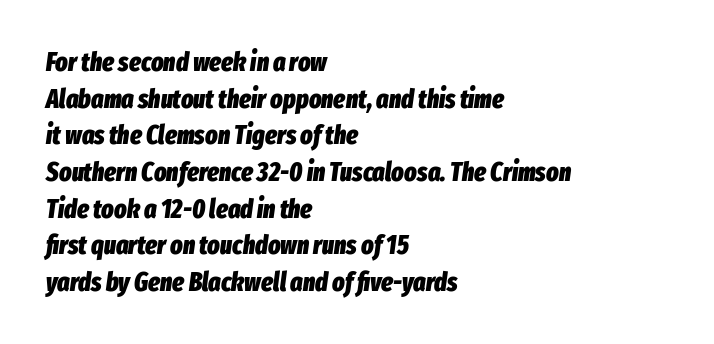
Emphasis-style slanted type is in use. Unmarked baselines from the first word to the last. Horizontal bands of white between lines are of average thickness. The lines are quadded left.
